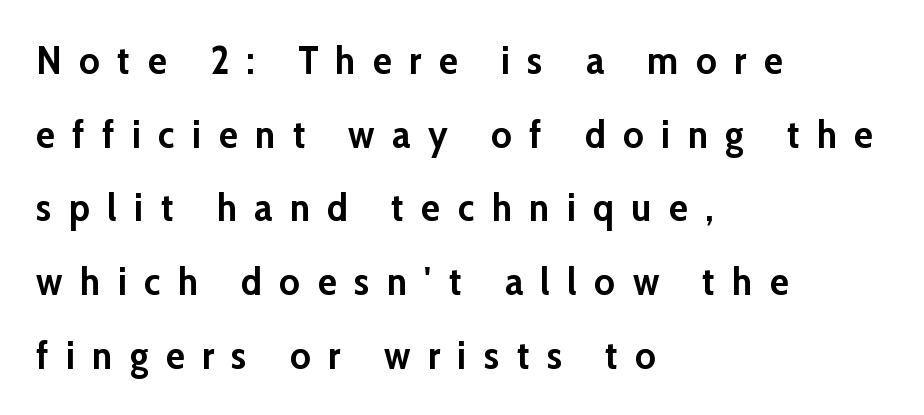
The image shows 39 px semibold sans-serif type, upright; set left-aligned, line spacing 1.89x, unusually wide letter spacing (+0.45 em), not underlined; low stroke contrast and a medium x-height.
